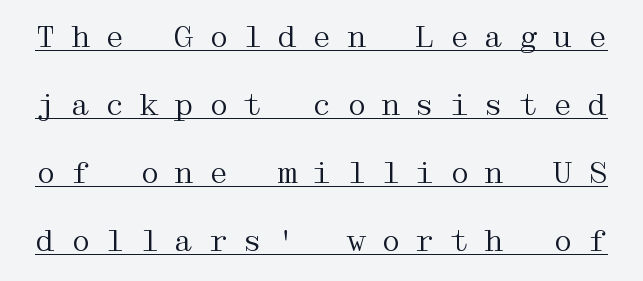
The image shows 30 px regular-weight, wide serif type, upright; set loose line spacing (2.27x), unusually wide letter spacing (+0.45 em), underlined; medium stroke contrast and a medium x-height.
